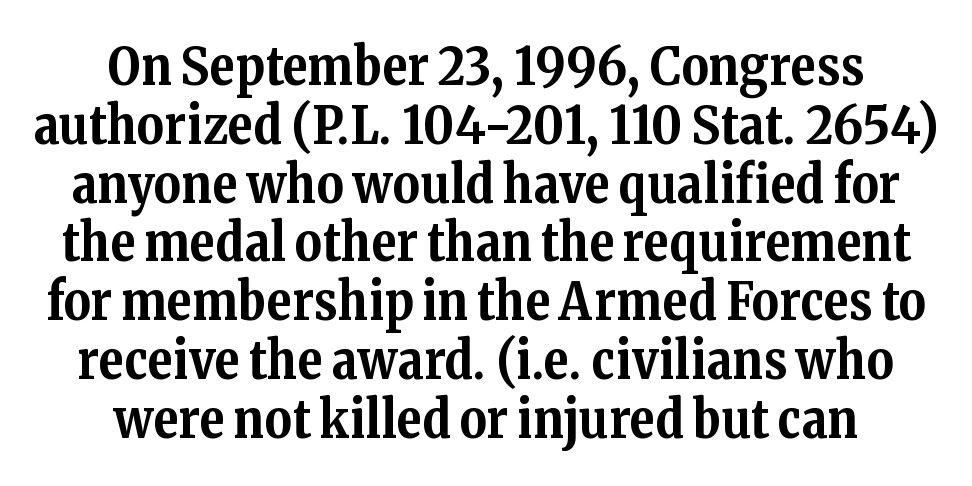
{"serif": "yes", "italic": "no", "bold": "yes", "weight": "bold", "width": "normal", "stroke_contrast": "medium", "x_height": "medium", "monospaced": "no", "underline": "no", "align": "center", "line_spacing": "tight", "line_spacing_ratio": 1.13, "letter_spacing": "normal", "letter_spacing_em": 0.0, "glyph_px": 52}
